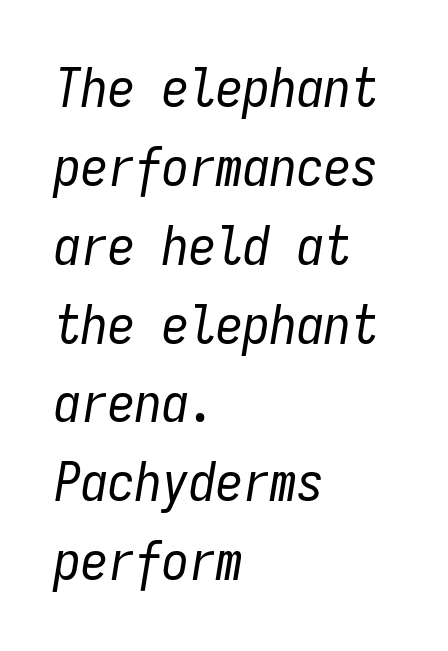
Q: Is the text bold? A: No.
Q: Is the text italic (slanted)? A: Yes, it leans right by about 9 degrees.
Q: Is the text underlined? A: No.
Q: How is the paragraph aligned? A: Left-aligned.
Q: Is the spacing between letters normal or unusually wide? A: Normal.
Q: Is the spacing between lines tight, normal or loose? A: Normal.
Q: Width (condensed, normal, or wide)? A: Condensed.
Q: Stroke contrast? A: Low.
Q: x-height? A: Medium.
Q: Monospaced? A: Yes.
